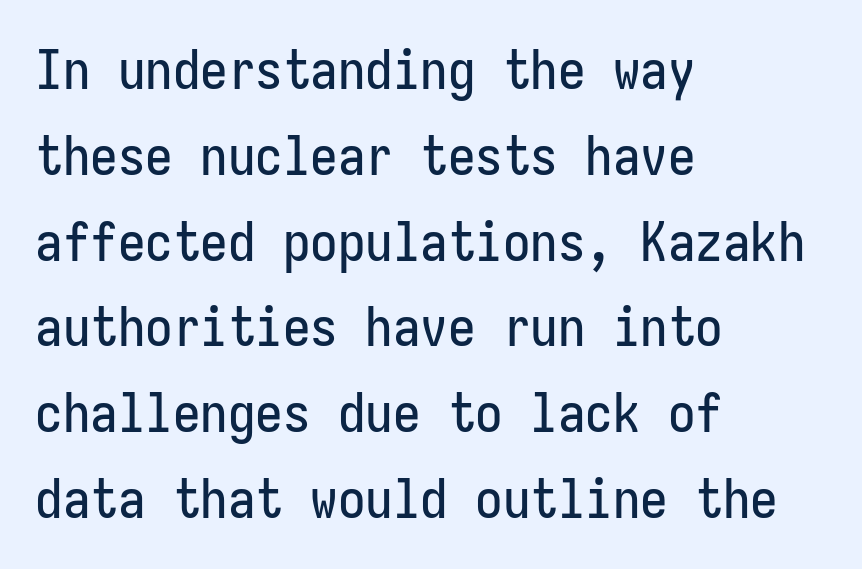
Q: Is the text italic (slanted)? A: No, it is upright.
Q: Is the typeface a serif or a sans-serif typeface? A: Sans-serif.
Q: Is the text underlined? A: No.
Q: How is the paragraph aligned? A: Left-aligned.
Q: Is the spacing between letters normal or unusually wide? A: Normal.
Q: Is the spacing between lines tight, normal or loose? A: Normal.
Q: Width (condensed, normal, or wide)? A: Condensed.
Q: Stroke contrast? A: Low.
Q: x-height? A: Medium.
